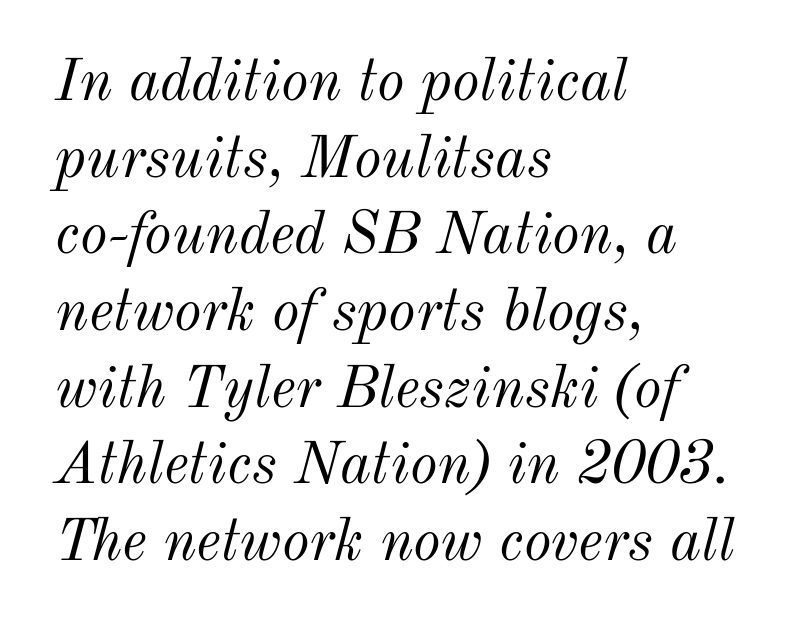
The image shows 59 px light type, italic (leaning right); set left-aligned, normal line spacing (1.3x), normal letter spacing, not underlined; medium stroke contrast and a small x-height.
